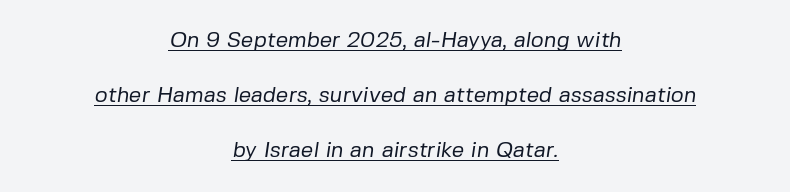
Quick note: interline space is abundant. Underline: present. Nothing heavy about these letters — not bold at all. Compared with typical body copy, the letter spacing here is the same. Which margin do the lines hug? Neither — every line sits in the middle.
